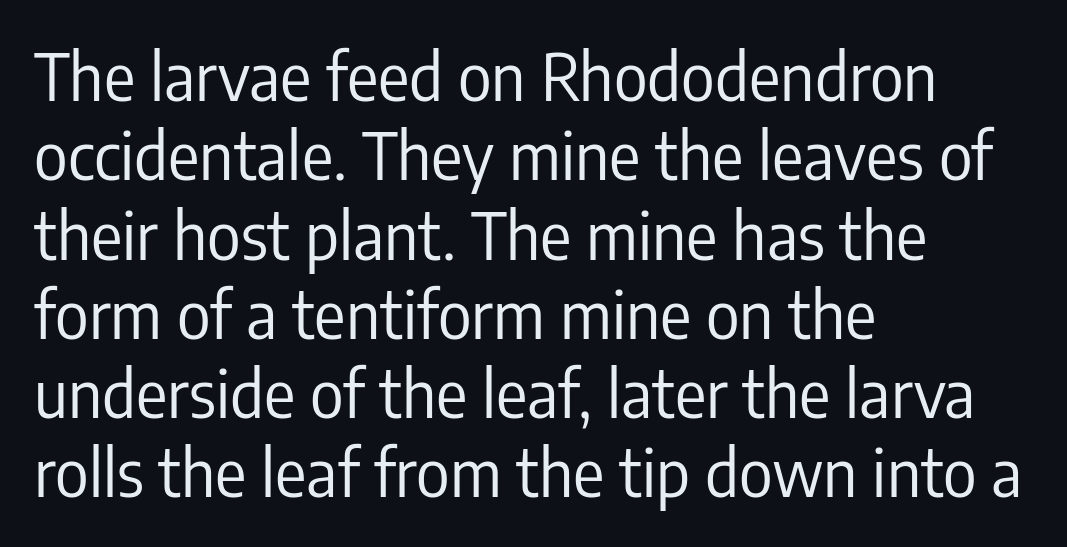
Q: Is the text bold? A: No.
Q: Is the text italic (slanted)? A: No, it is upright.
Q: Is the typeface a serif or a sans-serif typeface? A: Sans-serif.
Q: Is the text underlined? A: No.
Q: How is the paragraph aligned? A: Left-aligned.
Q: Is the spacing between letters normal or unusually wide? A: Normal.
Q: Width (condensed, normal, or wide)? A: Condensed.
Q: Stroke contrast? A: Low.
Q: x-height? A: Medium.
Q: Monospaced? A: No.
